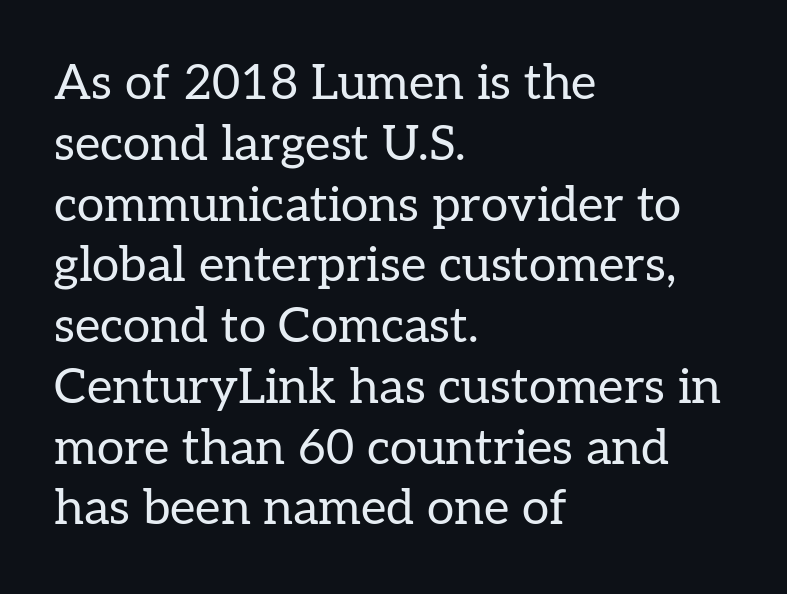
The image shows 49 px regular-weight serif type, upright; set left-aligned, line spacing 1.24x, normal letter spacing, not underlined; low stroke contrast and a medium x-height.
